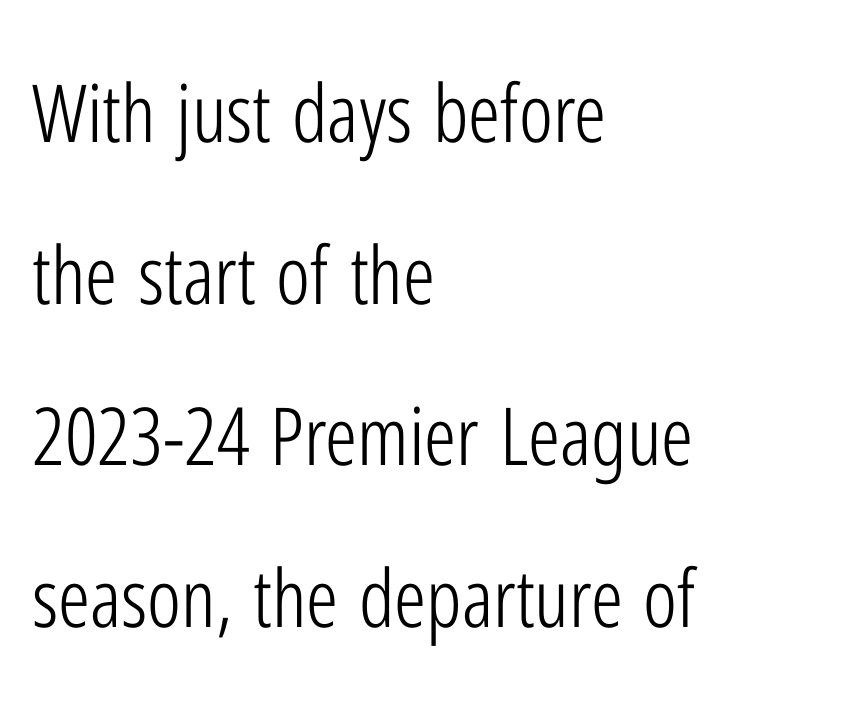
The image shows 80 px light, condensed sans-serif type, upright; set left-aligned, loose line spacing (2.02x), normal letter spacing, not underlined; low stroke contrast and a medium x-height.
